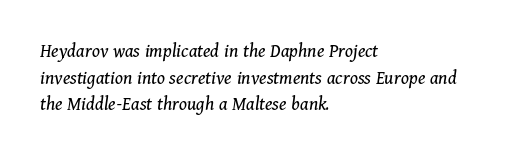
Q: Is the text bold? A: No.
Q: Is the text italic (slanted)? A: Yes, it leans right by about 11 degrees.
Q: Is the text underlined? A: No.
Q: How is the paragraph aligned? A: Left-aligned.
Q: Is the spacing between letters normal or unusually wide? A: Normal.
Q: Is the spacing between lines tight, normal or loose? A: Normal.
